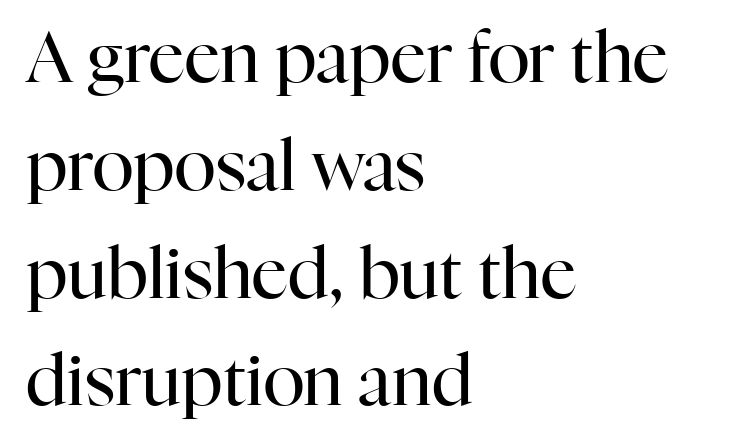
{"serif": "yes", "italic": "no", "bold": "no", "weight": "regular", "width": "normal", "stroke_contrast": "high", "x_height": "medium", "monospaced": "no", "underline": "no", "align": "left", "line_spacing": "normal", "line_spacing_ratio": 1.54, "letter_spacing": "normal", "letter_spacing_em": 0.0, "glyph_px": 70}
